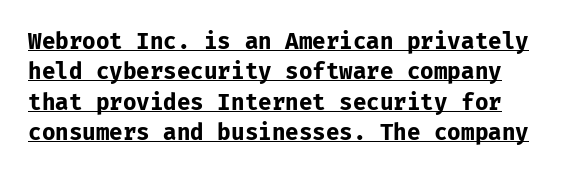
The image shows 22 px bold type, upright; set normal line spacing (1.38x), normal letter spacing, underlined.
